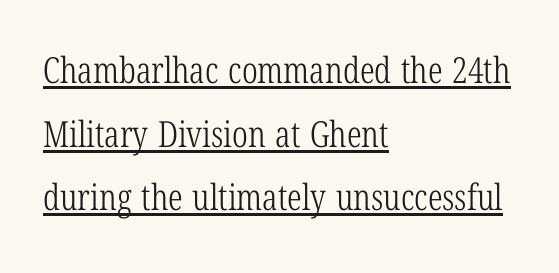
The image shows 36 px light, condensed serif type, upright; set left-aligned, line spacing 1.77x, normal letter spacing, underlined; low stroke contrast and a medium x-height.
